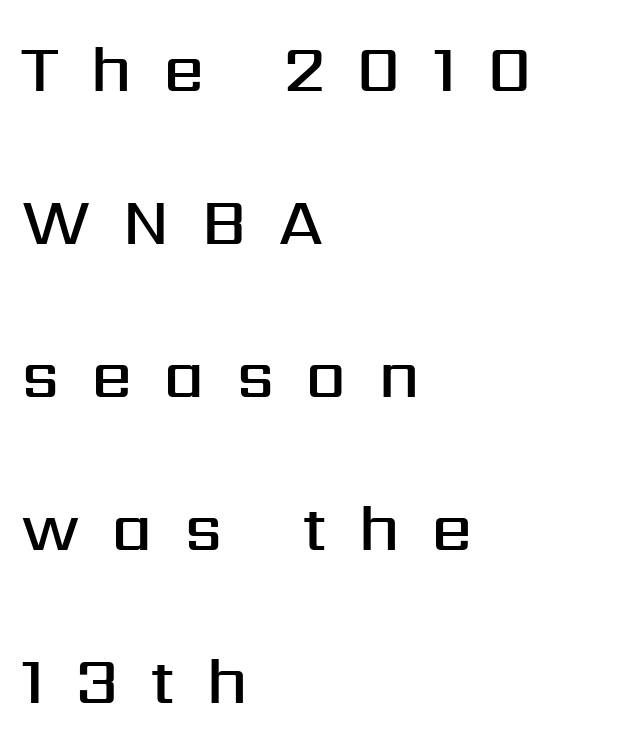
Q: Is the text bold? A: Semi-bold.
Q: Is the text italic (slanted)? A: No, it is upright.
Q: Is the typeface a serif or a sans-serif typeface? A: Sans-serif.
Q: Is the text underlined? A: No.
Q: How is the paragraph aligned? A: Left-aligned.
Q: Is the spacing between letters normal or unusually wide? A: Unusually wide.
Q: Is the spacing between lines tight, normal or loose? A: Loose.
Q: Width (condensed, normal, or wide)? A: Normal.
Q: Stroke contrast? A: Medium.
Q: x-height? A: Medium.
Q: Monospaced? A: No.
